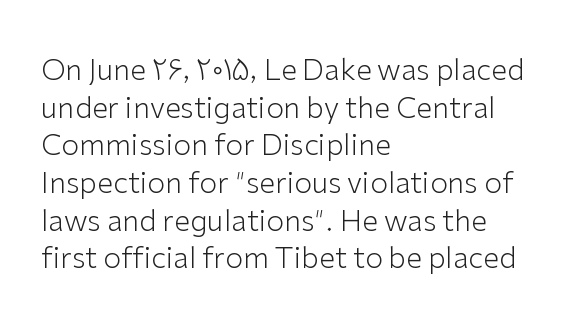
Q: Is the text bold? A: No.
Q: Is the text italic (slanted)? A: No, it is upright.
Q: Is the typeface a serif or a sans-serif typeface? A: Sans-serif.
Q: Is the text underlined? A: No.
Q: How is the paragraph aligned? A: Left-aligned.
Q: Is the spacing between letters normal or unusually wide? A: Normal.
Q: Is the spacing between lines tight, normal or loose? A: Normal.
Q: Width (condensed, normal, or wide)? A: Normal.
Q: Stroke contrast? A: Low.
Q: x-height? A: Medium.
Q: Monospaced? A: No.
